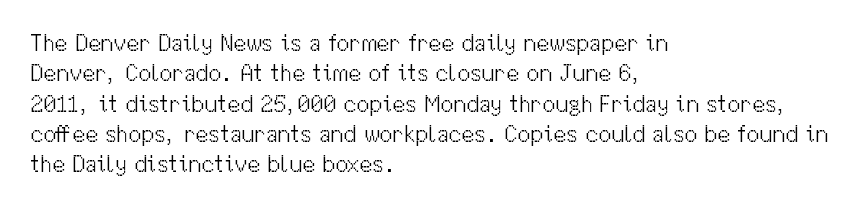
The image shows 23 px text type, upright; set left-aligned, normal line spacing (1.32x), normal letter spacing, not underlined.
